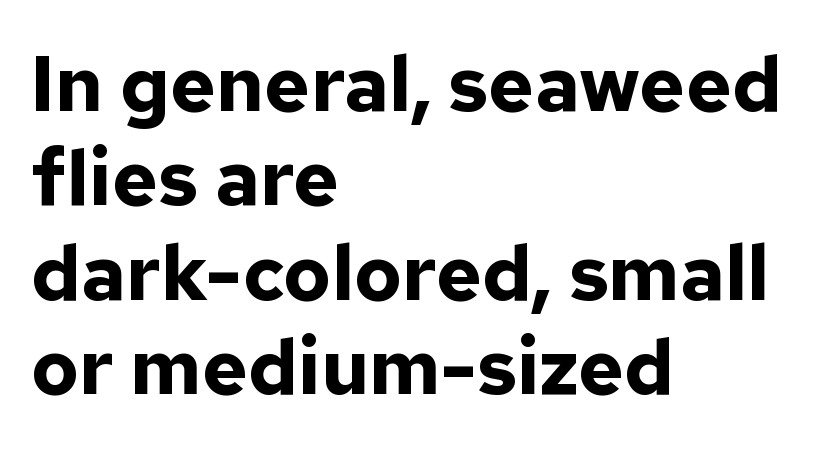
{"serif": "no", "italic": "no", "bold": "yes", "weight": "bold", "width": "normal", "stroke_contrast": "low", "x_height": "medium", "monospaced": "no", "underline": "no", "align": "left", "line_spacing_ratio": 1.21, "letter_spacing": "normal", "letter_spacing_em": 0.0, "glyph_px": 78}
